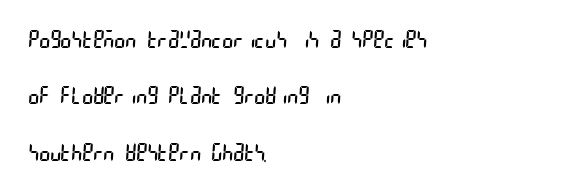
Q: Is the text bold? A: No.
Q: Is the text underlined? A: No.
Q: How is the paragraph aligned? A: Left-aligned.
Q: Is the spacing between letters normal or unusually wide? A: Normal.
Q: Is the spacing between lines tight, normal or loose? A: Loose.
